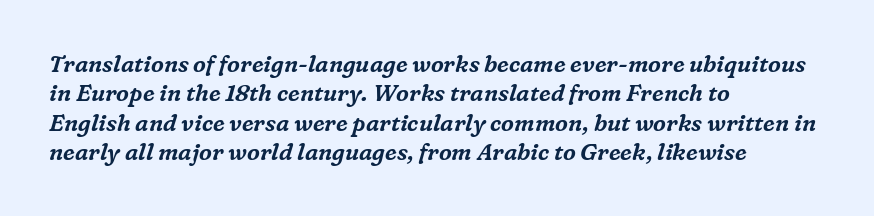
The image shows 23 px text type, italic (leaning right); set left-aligned, normal line spacing (1.28x), normal letter spacing, not underlined.
